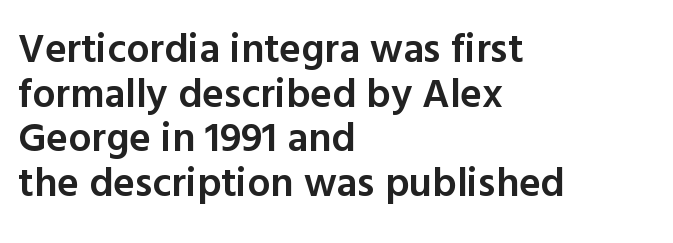
The image shows 41 px semibold sans-serif type, upright; set left-aligned, tight line spacing (1.09x), normal letter spacing, not underlined; a medium x-height.
